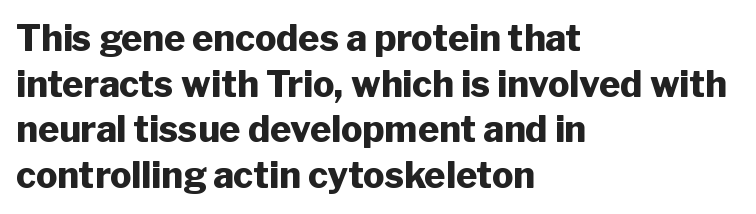
{"serif": "no", "italic": "no", "bold": "yes", "weight": "heavy", "width": "normal", "stroke_contrast": "low", "x_height": "medium", "monospaced": "no", "underline": "no", "align": "left", "line_spacing": "normal", "line_spacing_ratio": 1.27, "letter_spacing": "normal", "letter_spacing_em": 0.0, "glyph_px": 36}
